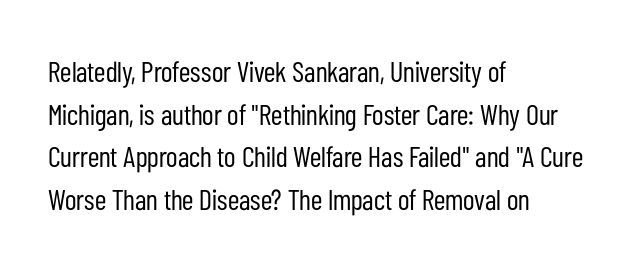
{"serif": "no", "italic": "no", "bold": "no", "weight": "regular", "width": "condensed", "stroke_contrast": "low", "x_height": "medium", "monospaced": "no", "underline": "no", "align": "left", "line_spacing": "normal", "line_spacing_ratio": 1.47, "letter_spacing": "normal", "letter_spacing_em": 0.0, "glyph_px": 29}
